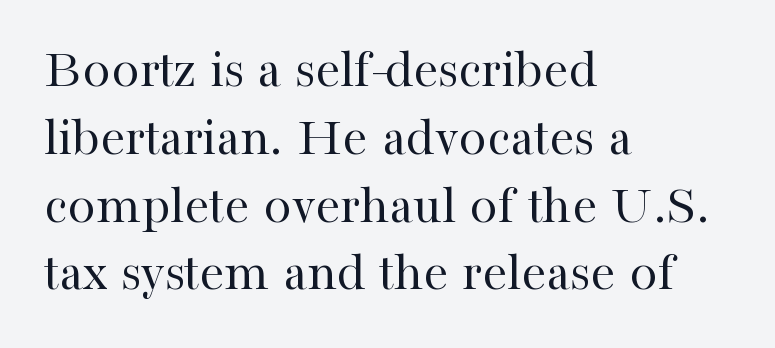
Q: Is the text bold? A: No.
Q: Is the text italic (slanted)? A: No, it is upright.
Q: Is the typeface a serif or a sans-serif typeface? A: Serif.
Q: Is the text underlined? A: No.
Q: How is the paragraph aligned? A: Left-aligned.
Q: Is the spacing between letters normal or unusually wide? A: Normal.
Q: Width (condensed, normal, or wide)? A: Normal.
Q: Stroke contrast? A: High.
Q: x-height? A: Medium.
Q: Monospaced? A: No.
